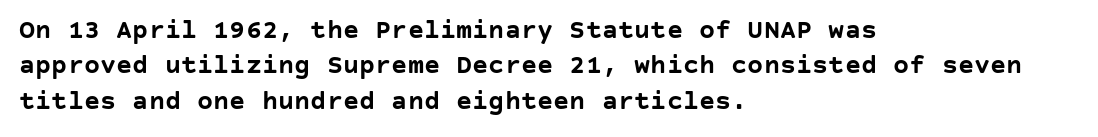
Q: Is the text bold? A: Yes.
Q: Is the text italic (slanted)? A: No, it is upright.
Q: Is the text underlined? A: No.
Q: How is the paragraph aligned? A: Left-aligned.
Q: Is the spacing between letters normal or unusually wide? A: Normal.
Q: Is the spacing between lines tight, normal or loose? A: Normal.
